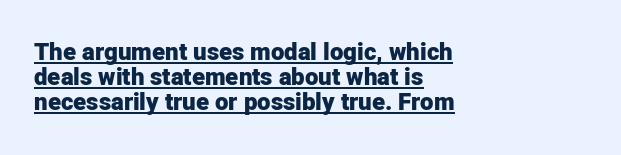
The image shows 24 px bold type, upright; set left-aligned, tight line spacing (1.04x), normal letter spacing, underlined.
